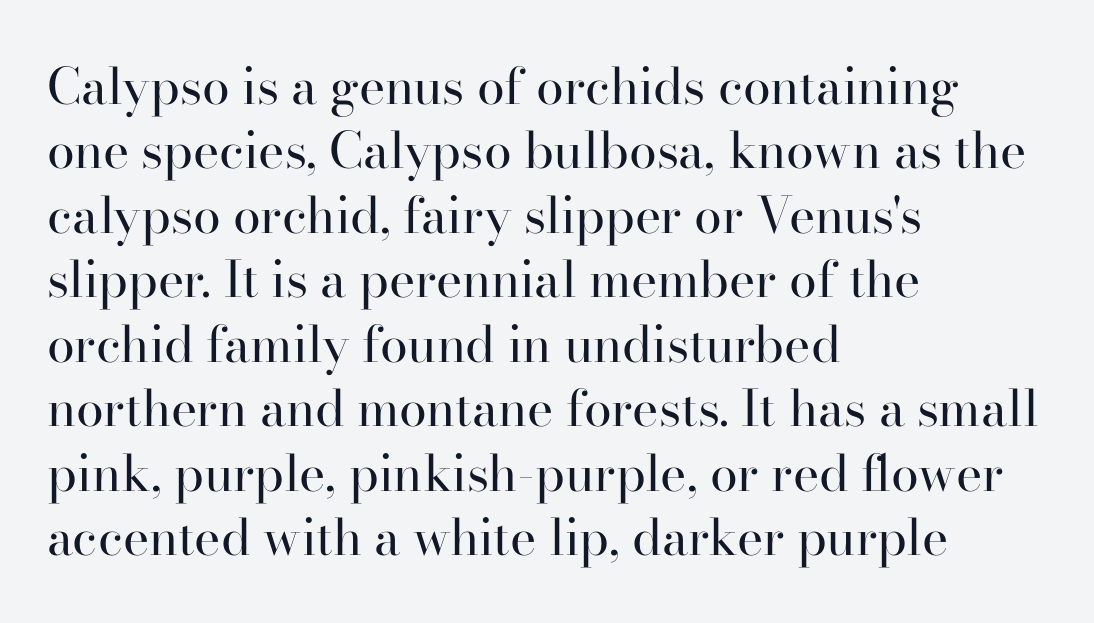
Q: Is the text bold? A: No.
Q: Is the text italic (slanted)? A: No, it is upright.
Q: Is the typeface a serif or a sans-serif typeface? A: Serif.
Q: Is the text underlined? A: No.
Q: How is the paragraph aligned? A: Left-aligned.
Q: Is the spacing between letters normal or unusually wide? A: Normal.
Q: Is the spacing between lines tight, normal or loose? A: Normal.
Q: Width (condensed, normal, or wide)? A: Normal.
Q: Stroke contrast? A: High.
Q: x-height? A: Small.
Q: Monospaced? A: No.
